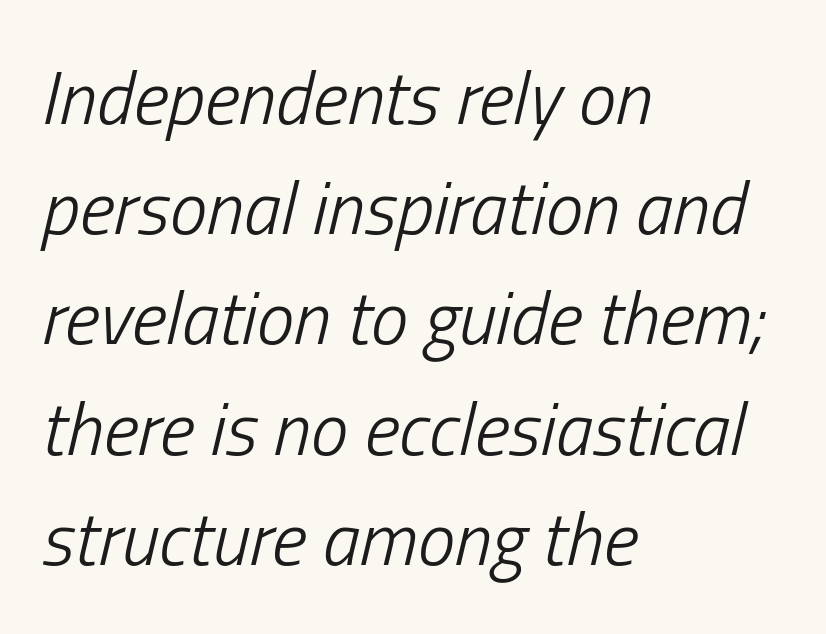
Words float on clear page, feet unadorned. One glance says typical: line gaps are just what's usual. Is the letter spacing exaggerated? No — it looks like the ordinary default. Is this a heavy cut? Hardly; it is regular or lighter.
